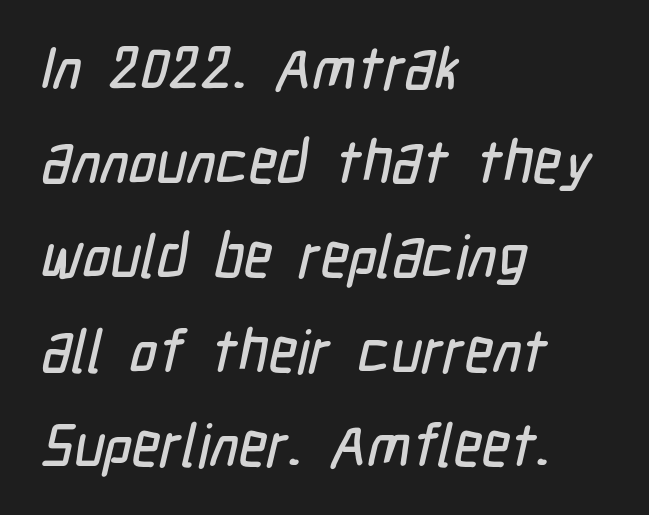
Q: Is the typeface a serif or a sans-serif typeface? A: Sans-serif.
Q: Is the text underlined? A: No.
Q: How is the paragraph aligned? A: Left-aligned.
Q: Is the spacing between letters normal or unusually wide? A: Normal.
Q: Is the spacing between lines tight, normal or loose? A: Normal.
Q: Width (condensed, normal, or wide)? A: Condensed.
Q: Stroke contrast? A: Low.
Q: x-height? A: Medium.
Q: Monospaced? A: No.
